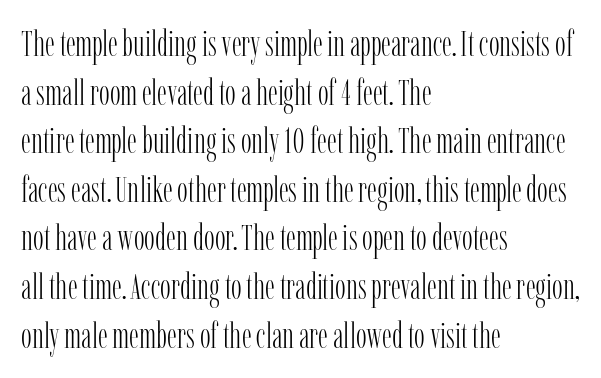
The image shows 36 px light, condensed serif type, upright; set left-aligned, normal line spacing (1.35x), normal letter spacing, not underlined; low stroke contrast and a medium x-height.
